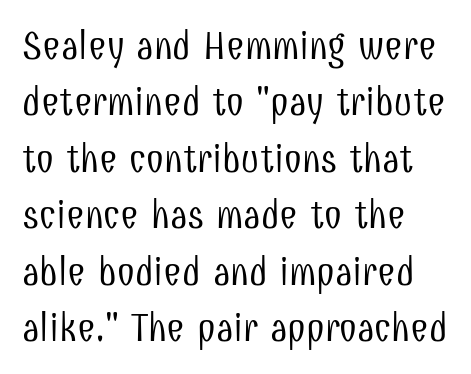
Is the letter spacing exaggerated? No — it looks like the ordinary default. Every row of glyphs begins at an identical x-position on the left. The characters are drawn with everyday or finer stroke widths. Designer's note — italics off, roman on.
